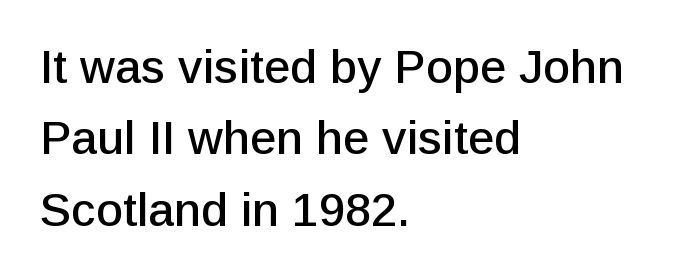
Posture: straight, roman, zero tilt. Reading down the column, the eye jumps a familiar distance to each next line. The compositor pushed each line to the left boundary. Underlining? Definitely not there.
